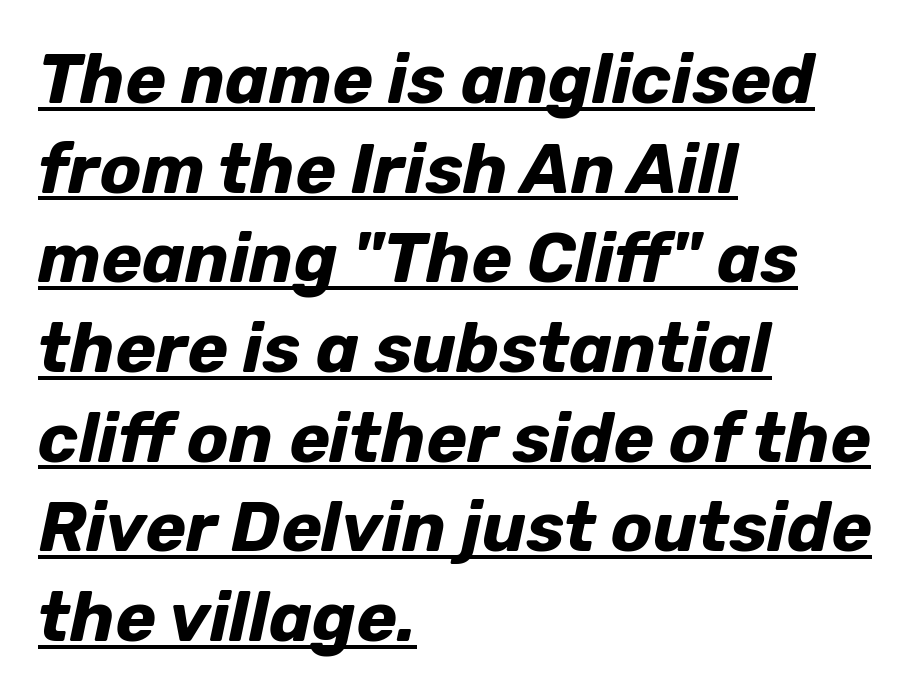
The image shows 69 px bold type, italic (leaning right); set left-aligned, normal line spacing (1.3x), normal letter spacing, underlined; low stroke contrast and a medium x-height.
